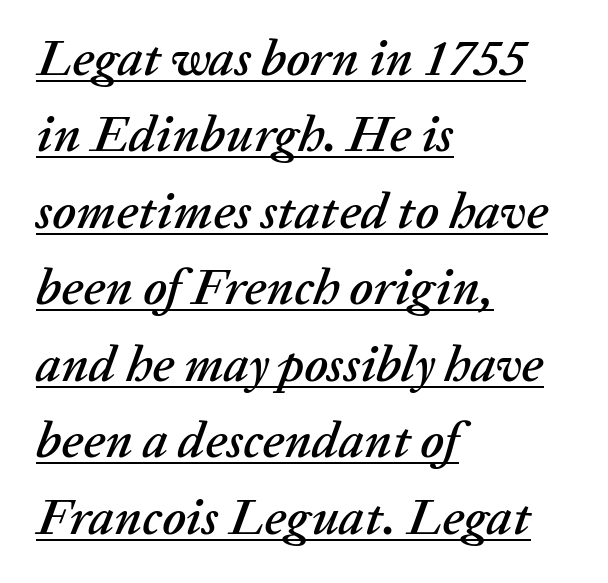
The image shows 51 px text type, italic (leaning right); set left-aligned, normal line spacing (1.5x), normal letter spacing, underlined; low stroke contrast and a medium x-height.
